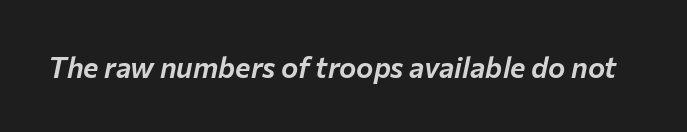
Note the varied advance widths — an 'i' is clearly narrower than an 'm'. The specimen omits any rule beneath the text block's lines. Quick note: italic. Nobody touched the tracking dial on this one.
